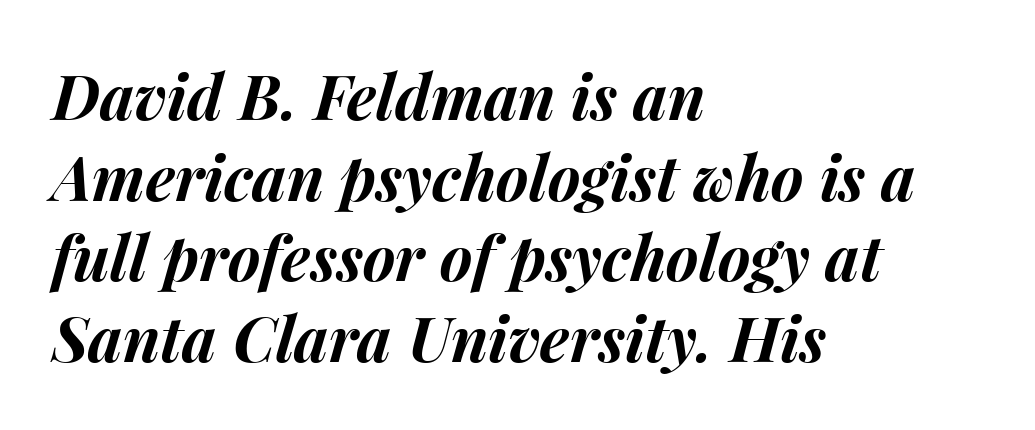
The image shows 62 px bold type, italic (leaning right); set left-aligned, normal line spacing (1.3x), normal letter spacing, not underlined; medium stroke contrast and a medium x-height.
